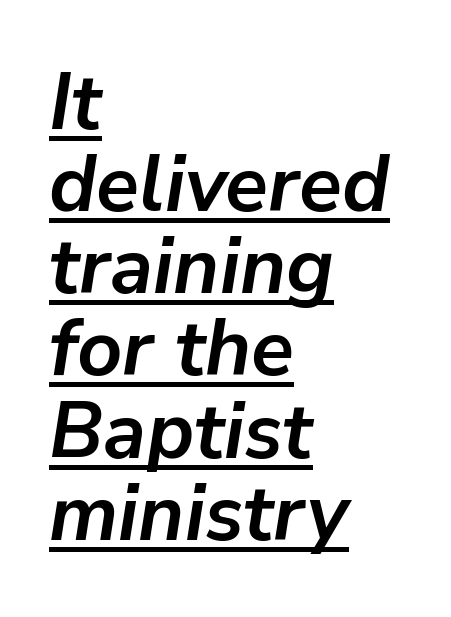
The typesetting leans heavy: a genuine bold. Slanted lettering throughout. The text block is weighted toward the left margin, trailing off unevenly rightward. Inter-character spacing is left at the font's built-in metrics. Students, observe: this is what under-led, compact text looks like.
